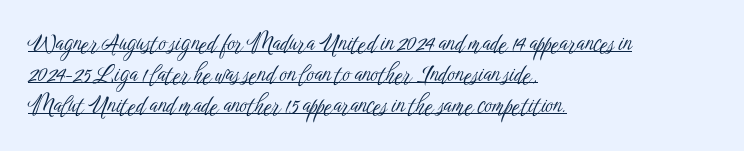
{"bold": "no", "underline": "yes", "align": "left", "line_spacing": "normal", "line_spacing_ratio": 1.35, "letter_spacing": "normal", "letter_spacing_em": 0.0, "glyph_px": 23}
